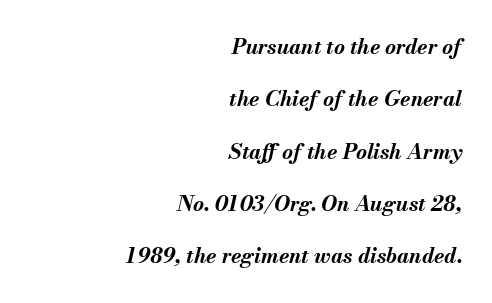
The image shows 21 px bold type, italic (leaning right); set right-aligned, loose line spacing (2.49x), normal letter spacing, not underlined.
